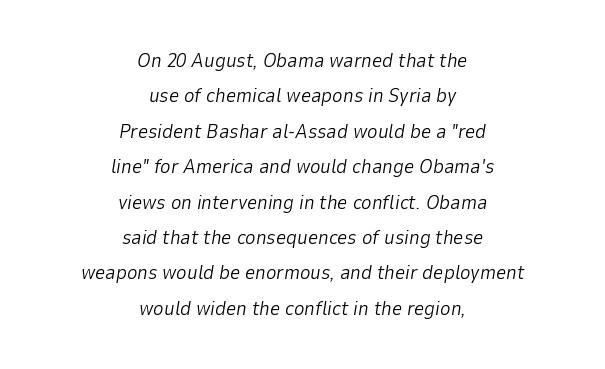
Each row of text sits above clean, open space. The text carries the slant typical of an italic or oblique font. The gaps between neighbouring characters are ordinary and unremarkable. The font is comparable to plain body text, perhaps lighter. A student would call this center alignment; a typographer would say set centered.
